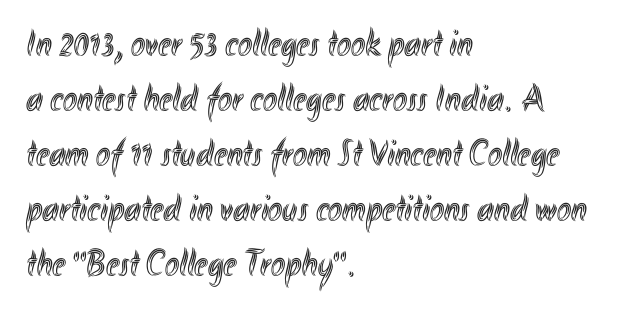
No word sits above an underline. Varying glyph widths throughout — classic text-font behaviour. The gaps between neighbouring characters are ordinary and unremarkable. The space between consecutive lines is moderate.
